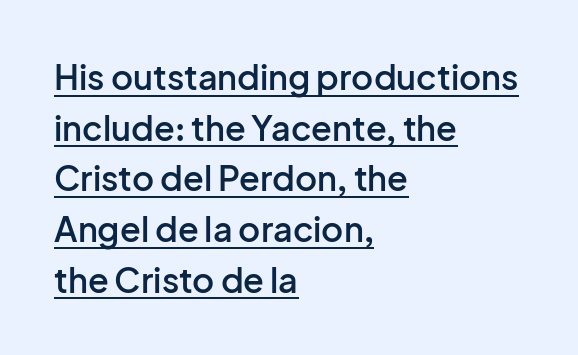
The image shows 34 px semibold sans-serif type, upright; set left-aligned, normal line spacing (1.49x), normal letter spacing, underlined; low stroke contrast and a medium x-height.
